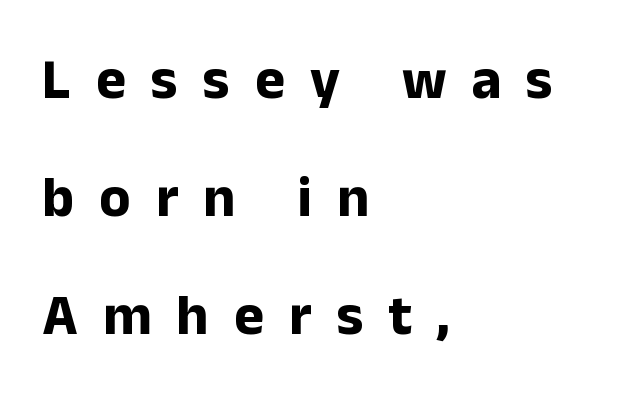
The image shows 57 px bold sans-serif type, upright; set left-aligned, loose line spacing (2.07x), unusually wide letter spacing (+0.44 em), not underlined; low stroke contrast and a medium x-height.
